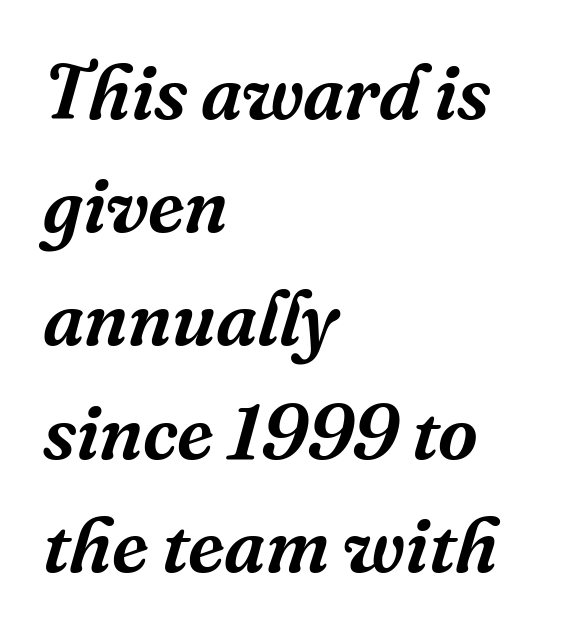
The image shows 77 px serif type, italic (leaning right); set left-aligned, normal line spacing (1.47x), normal letter spacing, not underlined; medium stroke contrast and a medium x-height.
